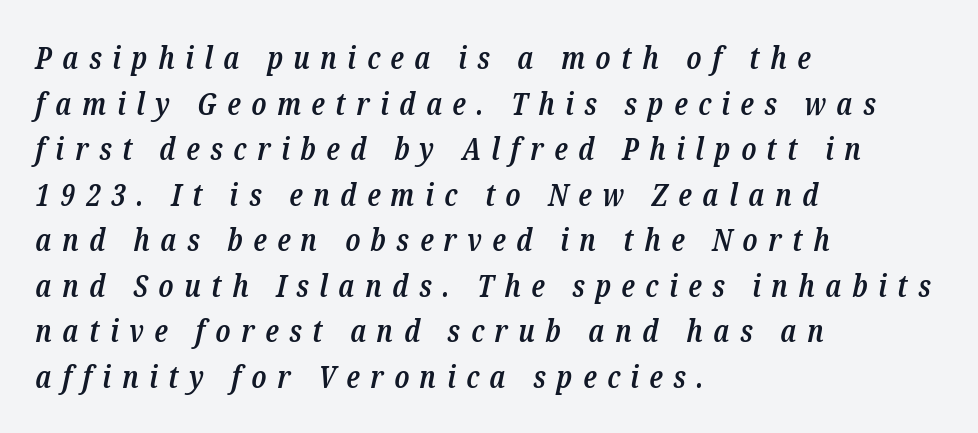
Q: Is the text bold? A: Semi-bold.
Q: Is the text italic (slanted)? A: Yes, it leans right by about 12 degrees.
Q: Is the typeface a serif or a sans-serif typeface? A: Serif.
Q: Is the text underlined? A: No.
Q: How is the paragraph aligned? A: Left-aligned.
Q: Is the spacing between letters normal or unusually wide? A: Unusually wide.
Q: Is the spacing between lines tight, normal or loose? A: Normal.
Q: Width (condensed, normal, or wide)? A: Condensed.
Q: Stroke contrast? A: Low.
Q: x-height? A: Medium.
Q: Monospaced? A: No.
